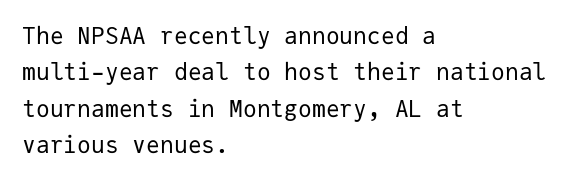
Q: Is the text bold? A: No.
Q: Is the text italic (slanted)? A: No, it is upright.
Q: Is the text underlined? A: No.
Q: How is the paragraph aligned? A: Left-aligned.
Q: Is the spacing between letters normal or unusually wide? A: Normal.
Q: Is the spacing between lines tight, normal or loose? A: Normal.
